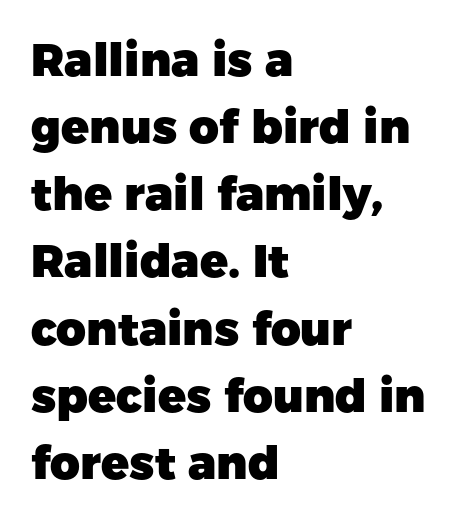
{"serif": "no", "italic": "no", "bold": "yes", "weight": "heavy", "width": "normal", "stroke_contrast": "low", "x_height": "medium", "monospaced": "no", "underline": "no", "align": "left", "line_spacing": "normal", "line_spacing_ratio": 1.46, "letter_spacing": "normal", "letter_spacing_em": 0.0, "glyph_px": 46}
